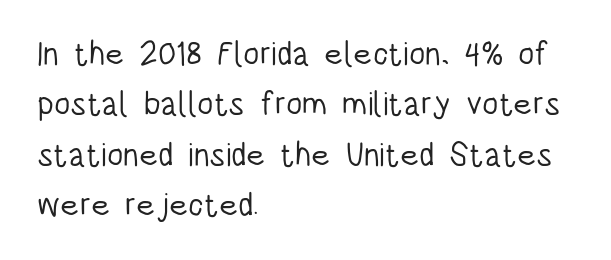
The letters sit at their default tracking, neither squeezed nor spread. A bare baseline throughout the passage. No heavy texture on the line: the type isn't bold. Stroke terminals: plain, sans-serif. Posture: straight, roman, zero tilt. Horizontally, the lines are justified to the leading edge only.
